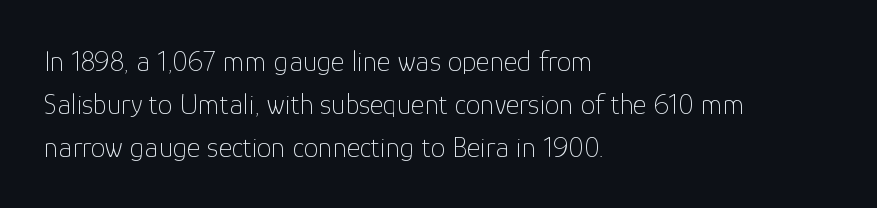
Q: Is the text bold? A: No.
Q: Is the text italic (slanted)? A: No, it is upright.
Q: Is the typeface a serif or a sans-serif typeface? A: Sans-serif.
Q: Is the text underlined? A: No.
Q: How is the paragraph aligned? A: Left-aligned.
Q: Is the spacing between letters normal or unusually wide? A: Normal.
Q: Is the spacing between lines tight, normal or loose? A: Normal.
Q: Width (condensed, normal, or wide)? A: Normal.
Q: Stroke contrast? A: Low.
Q: x-height? A: Medium.
Q: Monospaced? A: No.
